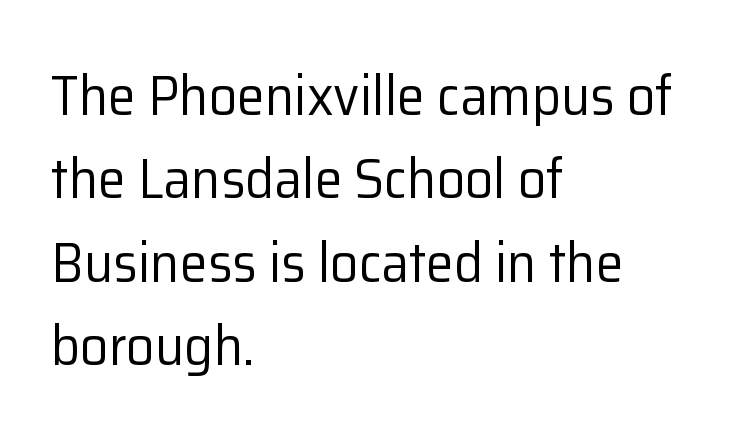
Q: Is the text bold? A: No.
Q: Is the text italic (slanted)? A: No, it is upright.
Q: Is the typeface a serif or a sans-serif typeface? A: Sans-serif.
Q: Is the text underlined? A: No.
Q: How is the paragraph aligned? A: Left-aligned.
Q: Is the spacing between letters normal or unusually wide? A: Normal.
Q: Is the spacing between lines tight, normal or loose? A: Normal.
Q: Width (condensed, normal, or wide)? A: Normal.
Q: Stroke contrast? A: Low.
Q: x-height? A: Medium.
Q: Monospaced? A: No.
